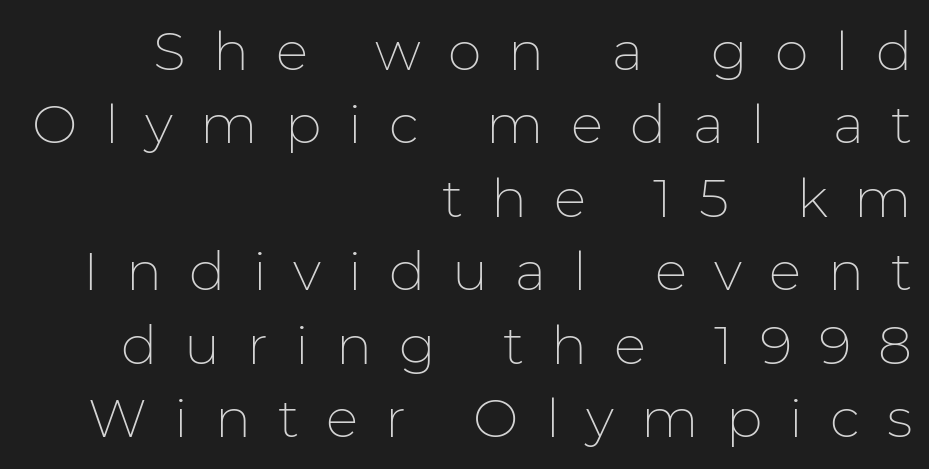
Q: Is the text bold? A: No.
Q: Is the text italic (slanted)? A: No, it is upright.
Q: Is the typeface a serif or a sans-serif typeface? A: Sans-serif.
Q: Is the text underlined? A: No.
Q: How is the paragraph aligned? A: Right-aligned.
Q: Is the spacing between letters normal or unusually wide? A: Unusually wide.
Q: Is the spacing between lines tight, normal or loose? A: Normal.
Q: Width (condensed, normal, or wide)? A: Normal.
Q: Stroke contrast? A: Low.
Q: x-height? A: Medium.
Q: Monospaced? A: No.
